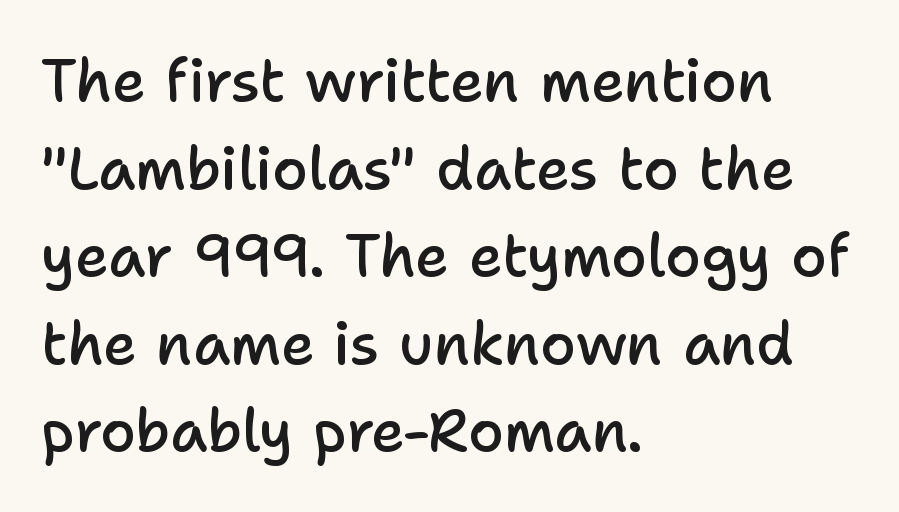
The image shows 58 px semibold sans-serif type, upright; set left-aligned, normal line spacing (1.51x), normal letter spacing, not underlined; low stroke contrast and a medium x-height.
